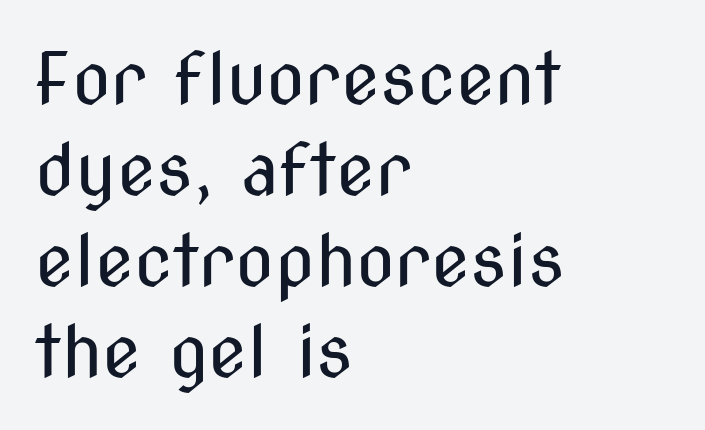
{"serif": "no", "italic": "no", "bold": "no", "weight": "regular", "width": "condensed", "stroke_contrast": "medium", "x_height": "medium", "monospaced": "no", "underline": "no", "align": "left", "line_spacing": "normal", "line_spacing_ratio": 1.28, "letter_spacing": "normal", "letter_spacing_em": 0.0, "glyph_px": 71}
